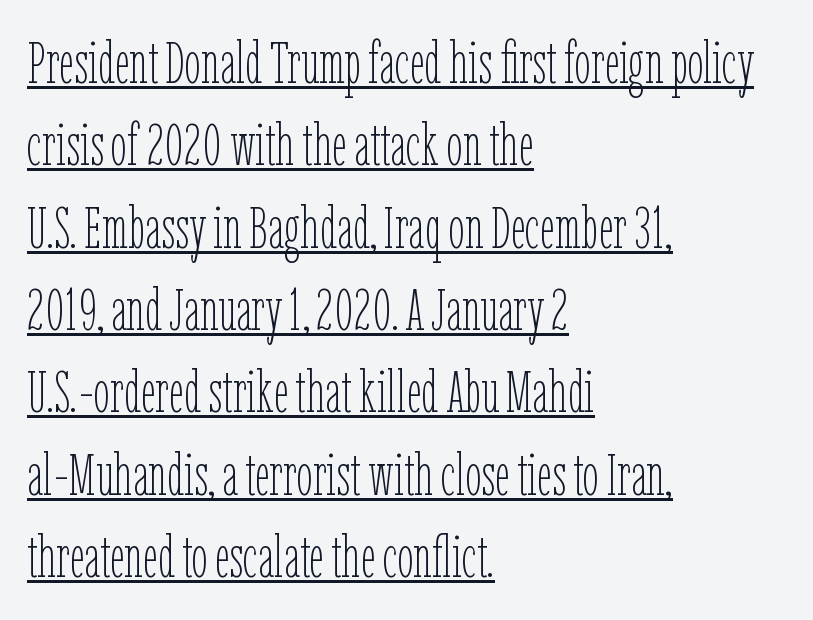
{"italic": "no", "bold": "no", "weight": "thin", "width": "condensed", "stroke_contrast": "low", "x_height": "medium", "monospaced": "no", "underline": "yes", "align": "left", "line_spacing": "normal", "line_spacing_ratio": 1.42, "letter_spacing": "normal", "letter_spacing_em": 0.0, "glyph_px": 58}
